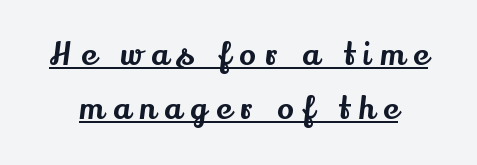
{"serif": "yes", "width": "normal", "stroke_contrast": "medium", "x_height": "small", "monospaced": "no", "underline": "yes", "line_spacing_ratio": 1.75, "letter_spacing": "wide", "letter_spacing_em": 0.29, "glyph_px": 31}
